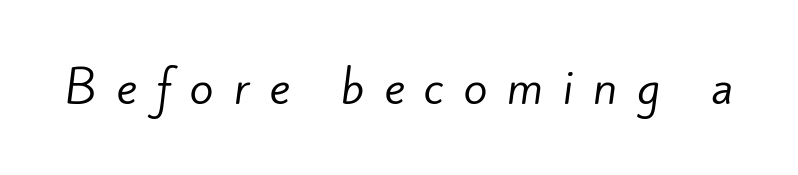
The image shows 44 px regular-weight sans-serif type; set unusually wide letter spacing (+0.44 em), not underlined; low stroke contrast and a small x-height.
